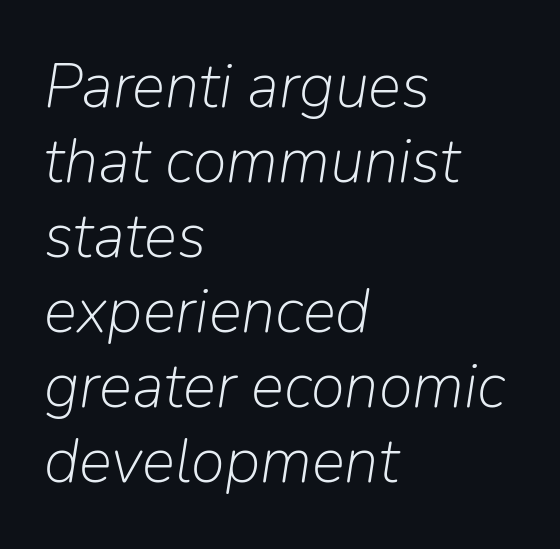
The image shows 62 px light type, italic (leaning right); set left-aligned, line spacing 1.21x, normal letter spacing, not underlined; low stroke contrast and a medium x-height.
